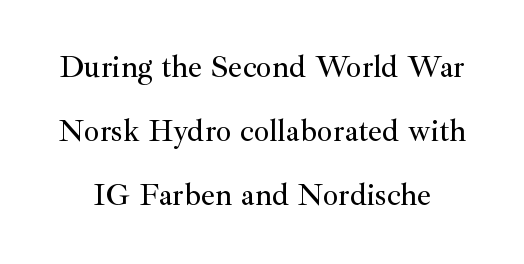
The image shows 31 px serif type, upright; set loose line spacing (2.07x), normal letter spacing, not underlined; medium stroke contrast and a small x-height.
